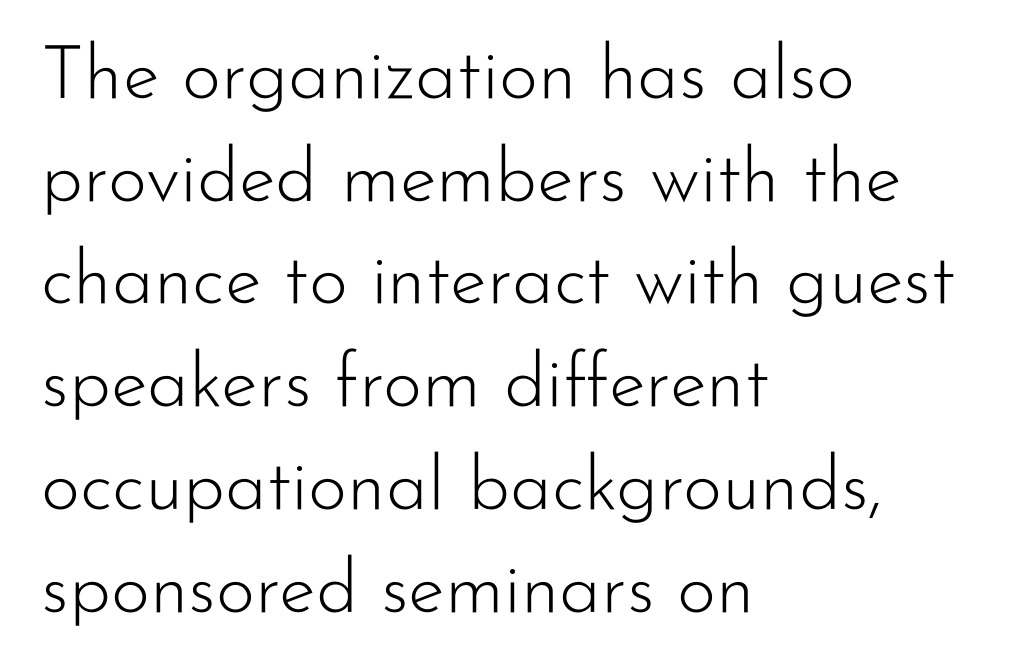
Q: Is the text bold? A: No.
Q: Is the text italic (slanted)? A: No, it is upright.
Q: Is the typeface a serif or a sans-serif typeface? A: Sans-serif.
Q: Is the text underlined? A: No.
Q: How is the paragraph aligned? A: Left-aligned.
Q: Is the spacing between letters normal or unusually wide? A: Normal.
Q: Is the spacing between lines tight, normal or loose? A: Normal.
Q: Width (condensed, normal, or wide)? A: Normal.
Q: Stroke contrast? A: Low.
Q: x-height? A: Small.
Q: Monospaced? A: No.
